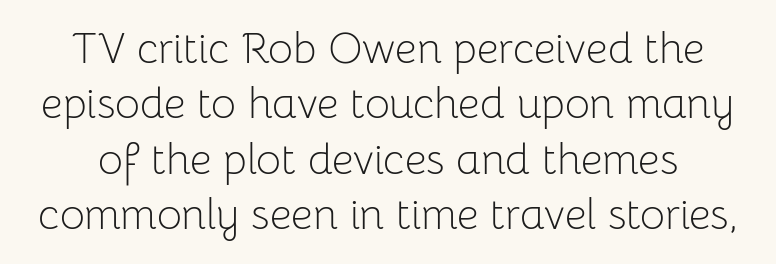
The image shows 43 px light sans-serif type, upright; set normal line spacing (1.29x), normal letter spacing, not underlined; low stroke contrast and a medium x-height.
